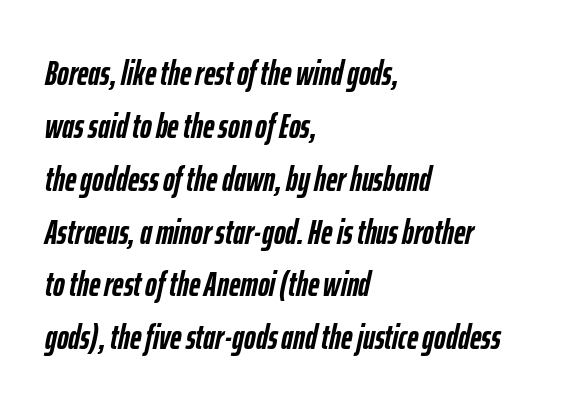
The image shows 35 px semibold, condensed type, italic (leaning right); set left-aligned, normal line spacing (1.51x), normal letter spacing, not underlined; low stroke contrast and a medium x-height.
